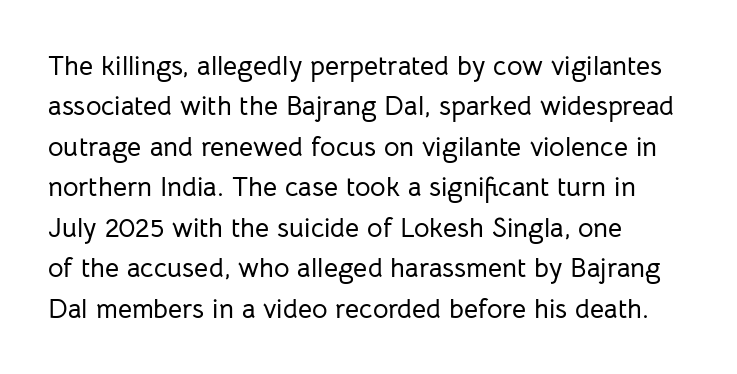
The image shows 27 px text type, upright; set left-aligned, normal line spacing (1.5x), normal letter spacing, not underlined.
